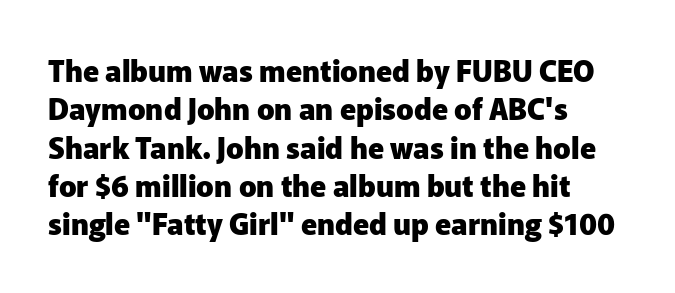
Q: Is the text bold? A: Yes.
Q: Is the text italic (slanted)? A: No, it is upright.
Q: Is the typeface a serif or a sans-serif typeface? A: Sans-serif.
Q: Is the text underlined? A: No.
Q: How is the paragraph aligned? A: Left-aligned.
Q: Is the spacing between letters normal or unusually wide? A: Normal.
Q: Is the spacing between lines tight, normal or loose? A: Normal.
Q: Width (condensed, normal, or wide)? A: Normal.
Q: Stroke contrast? A: Low.
Q: x-height? A: Medium.
Q: Monospaced? A: No.
